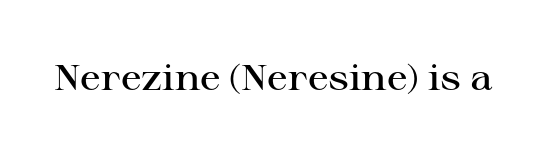
Honestly, the letter spacing is just normal — you wouldn't notice it. The words here are not underlined. Unlike a clean sans, this face finishes its strokes with serifs. Posture: vertical.
